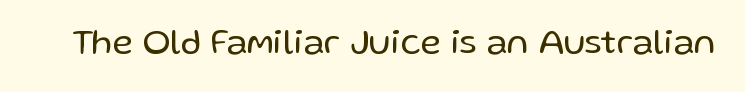
Default kerning and tracking; the words read as compact shapes. The typeface has the unassuming heft of standard copy or less. If you drew a line through each stem, it would be perfectly vertical. The rendering uses natural spacing where letterforms have individual widths.
